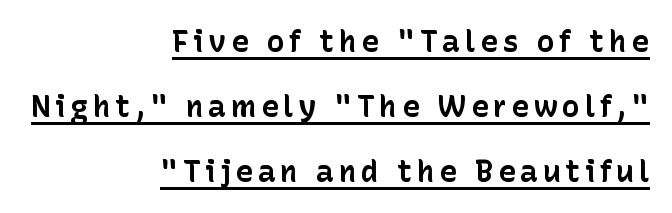
This rendering features underlined lettering. Teacher's note: observe the even right margin — that is flush-right alignment. This is heavy type, rendered in bold. Looks like regular typesetting: each glyph gets only the width it needs. Is there any slant? The stems are plumb. Widely set lines give the paragraph a tall, airy silhouette.
